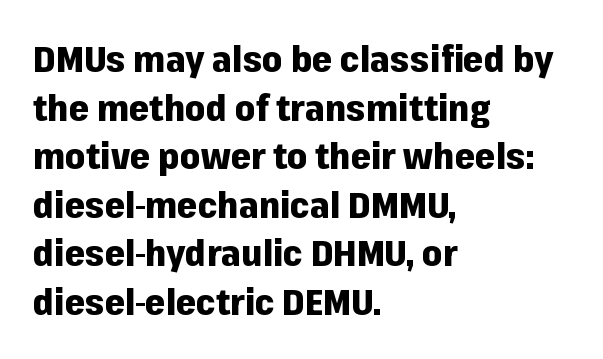
The image shows 36 px heavy sans-serif type, upright; set left-aligned, normal line spacing (1.35x), normal letter spacing, not underlined; low stroke contrast and a medium x-height.
